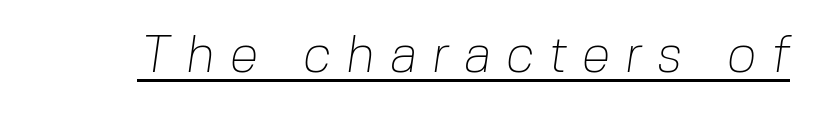
This sample has the flowing, uneven cadence of proportional lettering. Weight class: somewhere from thin through regular. Look at the tracking — it's clearly loosened, letters drifting apart. This is underlined copy, the kind a proofreader might mark for attention. This sample uses a sans-serif face.
